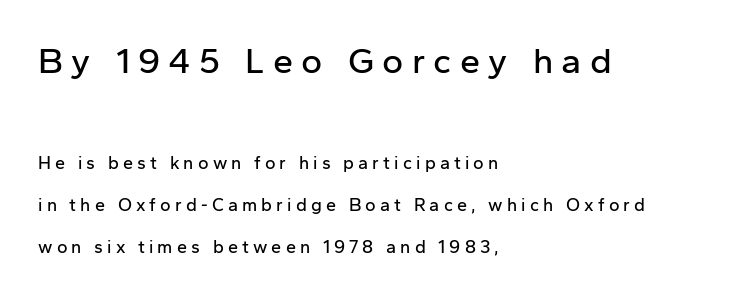
{"serif": "no", "italic": "no", "width": "normal", "stroke_contrast": "low", "x_height": "medium", "monospaced": "no", "underline": "no", "align": "left", "line_spacing": "loose", "line_spacing_ratio": 2.34, "letter_spacing": "wide", "letter_spacing_em": 0.23, "larger_block": "first", "size_ratio": 2.0, "glyph_px": 36}
